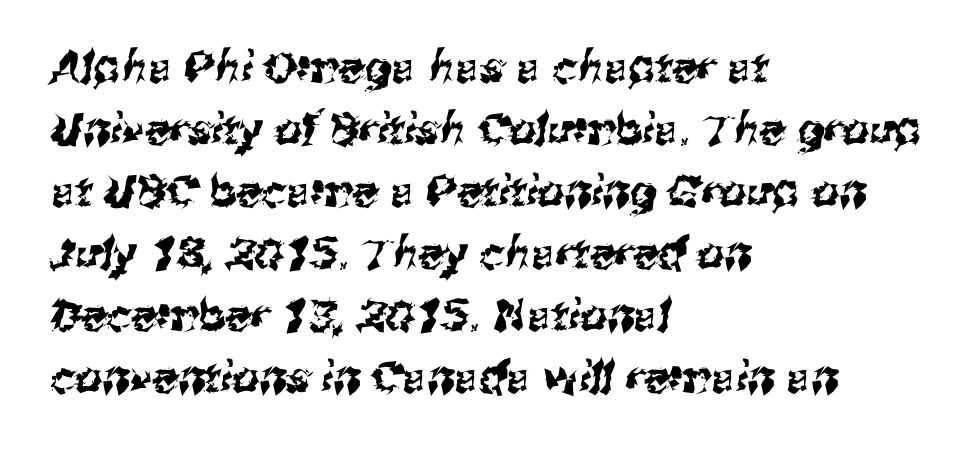
Q: Is the typeface a serif or a sans-serif typeface? A: Sans-serif.
Q: Is the text underlined? A: No.
Q: How is the paragraph aligned? A: Left-aligned.
Q: Is the spacing between letters normal or unusually wide? A: Normal.
Q: Is the spacing between lines tight, normal or loose? A: Normal.
Q: Width (condensed, normal, or wide)? A: Normal.
Q: Stroke contrast? A: Medium.
Q: x-height? A: Medium.
Q: Monospaced? A: No.
